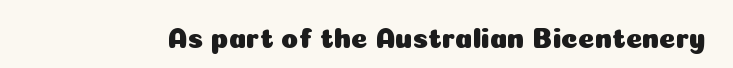
{"serif": "no", "italic": "no", "width": "normal", "stroke_contrast": "low", "x_height": "medium", "monospaced": "no", "underline": "no", "letter_spacing": "normal", "letter_spacing_em": 0.0, "glyph_px": 28}
